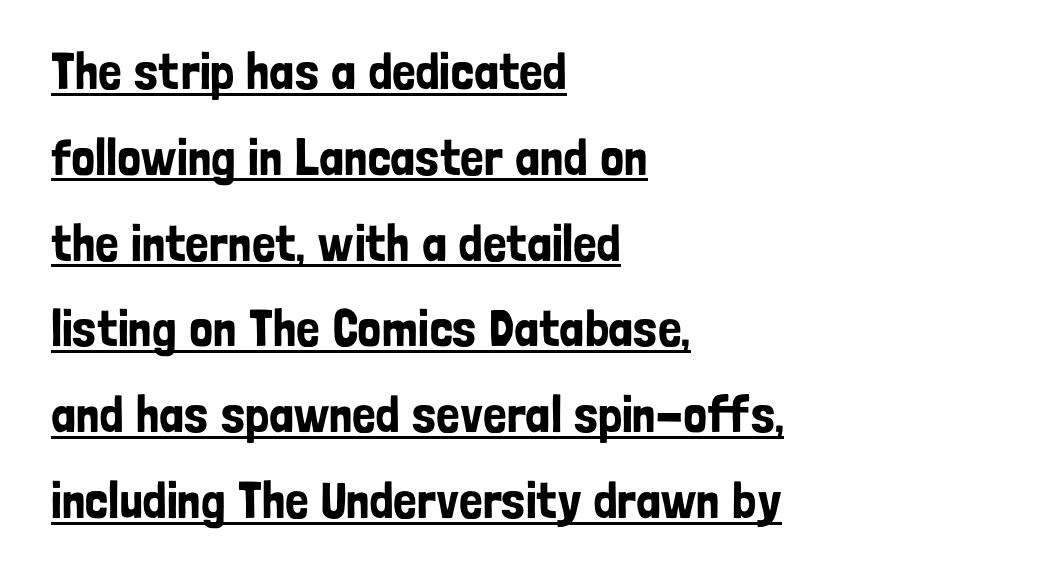
The image shows 52 px condensed sans-serif type, upright; set left-aligned, normal line spacing (1.65x), normal letter spacing, underlined; low stroke contrast and a medium x-height.
